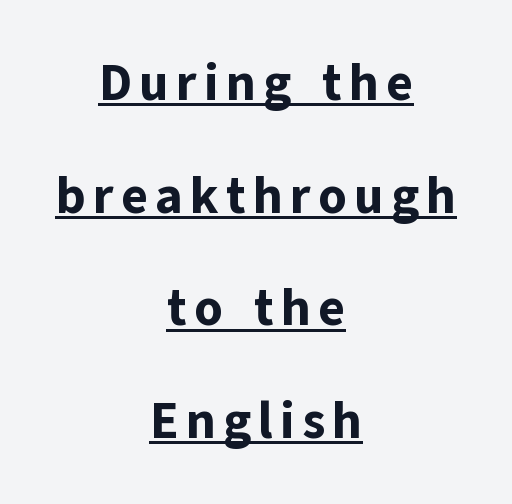
{"serif": "no", "italic": "no", "bold": "yes", "weight": "bold", "width": "normal", "stroke_contrast": "low", "x_height": "medium", "monospaced": "no", "underline": "yes", "align": "center", "line_spacing": "loose", "line_spacing_ratio": 2.21, "glyph_px": 51}
